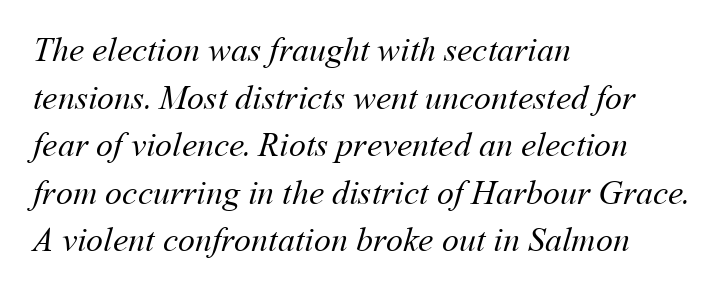
The image shows 34 px regular-weight type; set left-aligned, normal line spacing (1.4x), normal letter spacing, not underlined; medium stroke contrast and a medium x-height.
